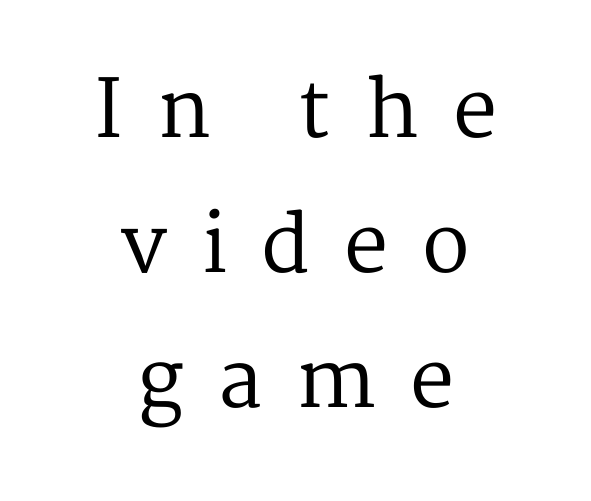
The image shows 79 px regular-weight serif type, upright; set centered, line spacing 1.71x, unusually wide letter spacing (+0.43 em), not underlined; medium stroke contrast and a medium x-height.
